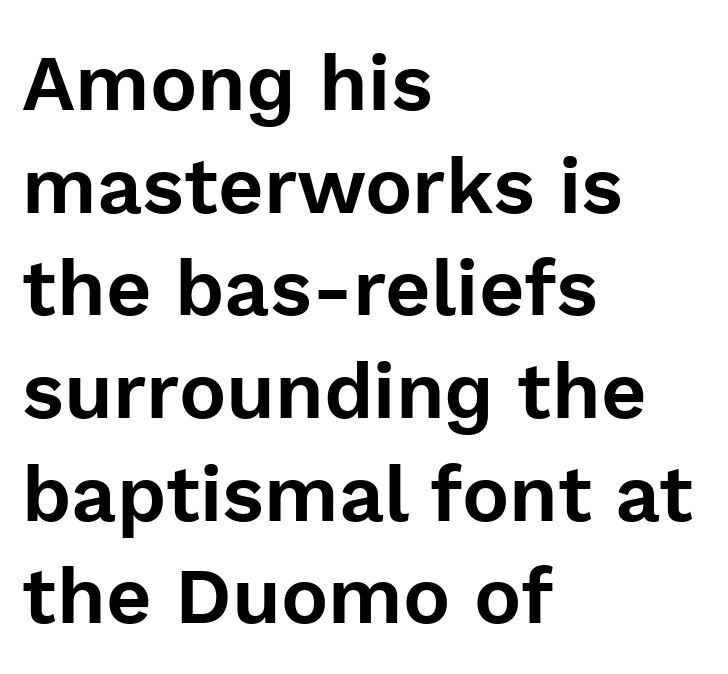
What's the leading like? Ordinary, nothing unusual. A typesetter would call this zero additional tracking. Is this a sans? Yes — the strokes have no serifs. Each letter keeps its own natural width here, so spacing adapts to shape. Nope, not italic — everything's standing straight. Descenders are the only things crossing below the line.
